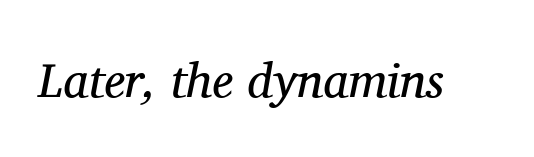
The image shows 49 px regular-weight serif type, italic (leaning right); set normal letter spacing, not underlined; medium stroke contrast and a medium x-height.
